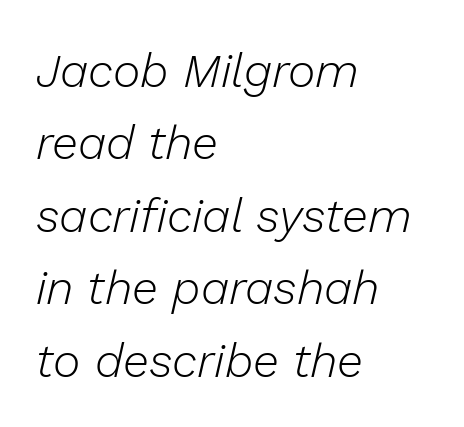
The image shows 47 px light type, italic (leaning right); set left-aligned, normal line spacing (1.54x), normal letter spacing, not underlined; low stroke contrast and a medium x-height.
